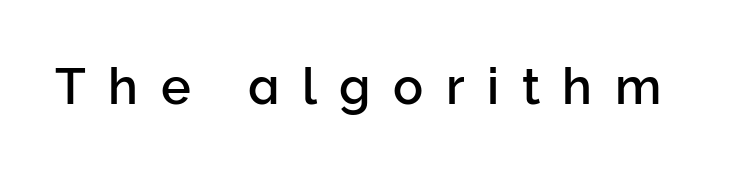
Q: Is the text italic (slanted)? A: No, it is upright.
Q: Is the typeface a serif or a sans-serif typeface? A: Sans-serif.
Q: Is the text underlined? A: No.
Q: Is the spacing between letters normal or unusually wide? A: Unusually wide.
Q: Width (condensed, normal, or wide)? A: Normal.
Q: Stroke contrast? A: Low.
Q: x-height? A: Medium.
Q: Monospaced? A: No.
